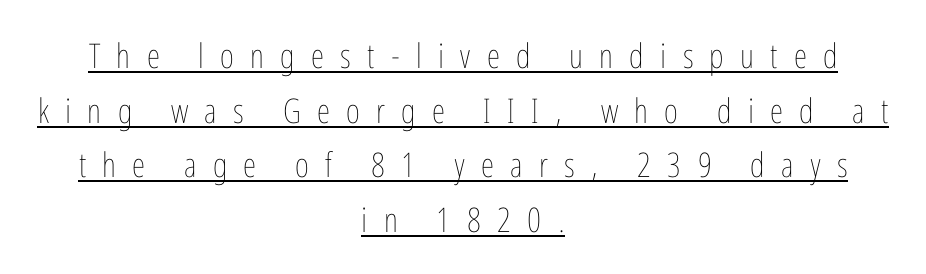
If you measured baseline to baseline, you'd find a middling distance. Heft: none added — not bold. This is roman type, the default non-slanted kind. This sample carries an underscore along the baseline area. The rendering uses natural spacing where letterforms have individual widths.
